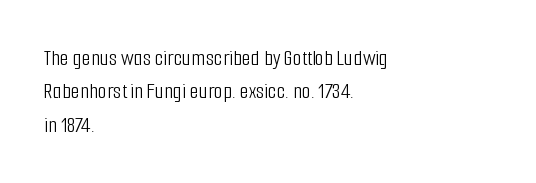
{"italic": "no", "bold": "no", "underline": "no", "align": "left", "line_spacing": "normal", "line_spacing_ratio": 1.45, "letter_spacing": "normal", "letter_spacing_em": 0.0, "glyph_px": 23}
